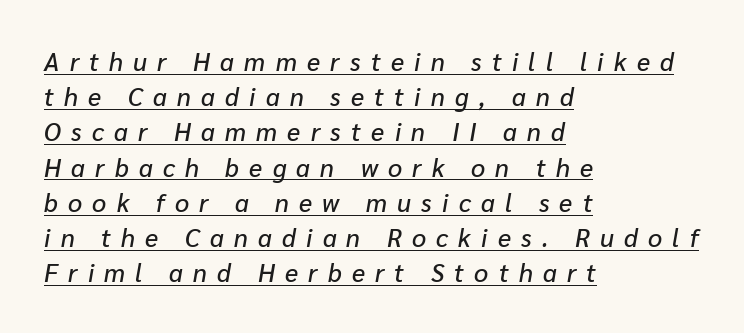
Q: Is the text italic (slanted)? A: Yes, it leans right by about 10 degrees.
Q: Is the text underlined? A: Yes.
Q: How is the paragraph aligned? A: Left-aligned.
Q: Is the spacing between letters normal or unusually wide? A: Unusually wide.
Q: Is the spacing between lines tight, normal or loose? A: Normal.
